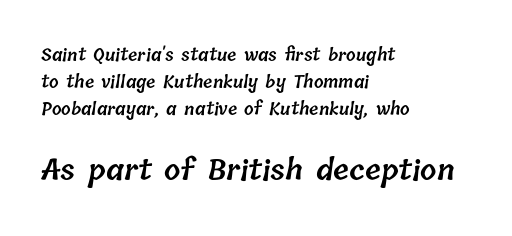
Q: Is the text bold? A: Semi-bold.
Q: Is the text underlined? A: No.
Q: How is the paragraph aligned? A: Left-aligned.
Q: Is the spacing between letters normal or unusually wide? A: Normal.
Q: Is the spacing between lines tight, normal or loose? A: Normal.
Q: Which block of text is set in a larger size, the first (top) or the second (bottom)? A: The second (bottom) one.
Q: Width (condensed, normal, or wide)? A: Normal.
Q: Stroke contrast? A: Low.
Q: x-height? A: Medium.
Q: Monospaced? A: No.
